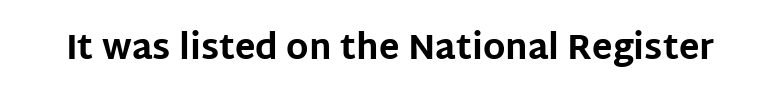
The image shows 34 px bold sans-serif type, upright; set normal letter spacing, not underlined; low stroke contrast and a large x-height.
